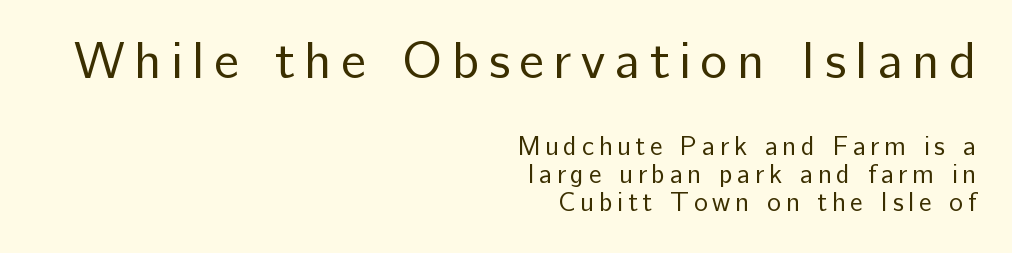
{"serif": "no", "italic": "no", "bold": "no", "weight": "regular", "width": "normal", "stroke_contrast": "low", "x_height": "medium", "monospaced": "no", "underline": "no", "align": "right", "line_spacing": "tight", "line_spacing_ratio": 1.08, "larger_block": "first", "size_ratio": 2.0, "glyph_px": 52}
